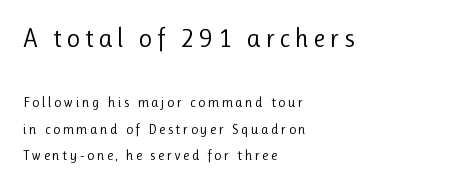
Q: Is the text bold? A: No.
Q: Is the text italic (slanted)? A: No, it is upright.
Q: Is the text underlined? A: No.
Q: How is the paragraph aligned? A: Left-aligned.
Q: Is the spacing between lines tight, normal or loose? A: Loose.
Q: Which block of text is set in a larger size, the first (top) or the second (bottom)? A: The first (top) one.
